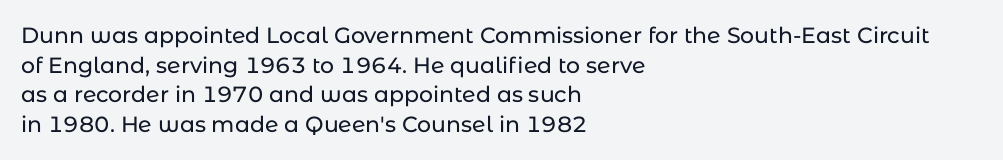
The image shows 22 px text type, upright; set left-aligned, normal line spacing (1.35x), normal letter spacing, not underlined.
